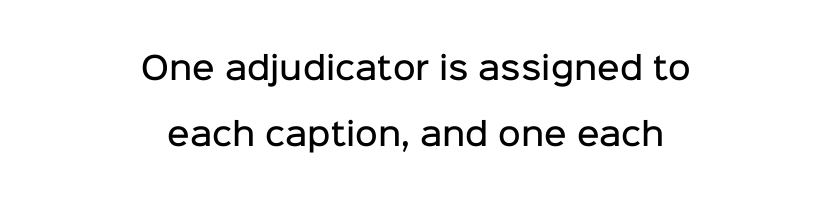
Q: Is the text bold? A: Semi-bold.
Q: Is the text italic (slanted)? A: No, it is upright.
Q: Is the typeface a serif or a sans-serif typeface? A: Sans-serif.
Q: Is the text underlined? A: No.
Q: How is the paragraph aligned? A: Centered.
Q: Is the spacing between letters normal or unusually wide? A: Normal.
Q: Is the spacing between lines tight, normal or loose? A: Loose.
Q: Width (condensed, normal, or wide)? A: Normal.
Q: Stroke contrast? A: Low.
Q: x-height? A: Medium.
Q: Monospaced? A: No.
